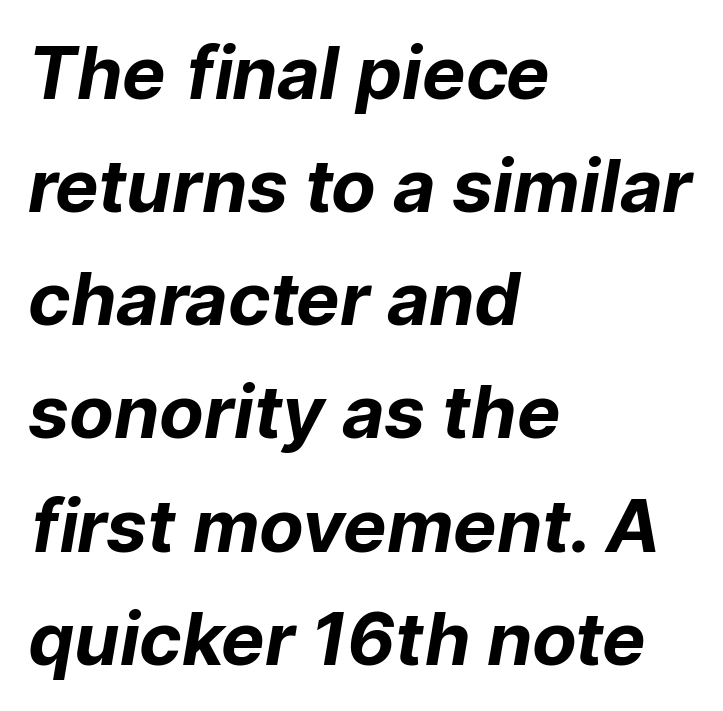
{"serif": "no", "bold": "yes", "weight": "bold", "width": "normal", "stroke_contrast": "low", "x_height": "medium", "monospaced": "no", "underline": "no", "align": "left", "line_spacing": "normal", "line_spacing_ratio": 1.55, "letter_spacing": "normal", "letter_spacing_em": 0.0, "glyph_px": 73}
